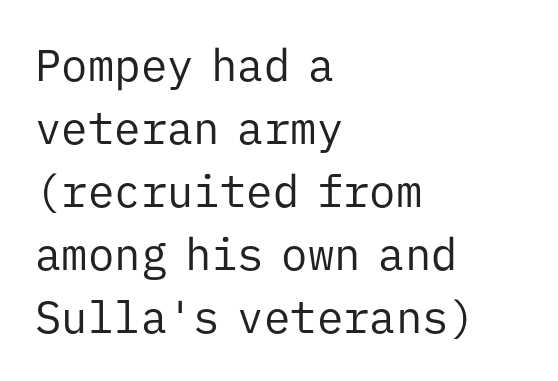
{"serif": "no", "italic": "no", "bold": "no", "weight": "regular", "width": "normal", "stroke_contrast": "low", "x_height": "medium", "monospaced": "yes", "underline": "no", "align": "left", "line_spacing": "normal", "line_spacing_ratio": 1.43, "letter_spacing": "normal", "letter_spacing_em": 0.0, "glyph_px": 44}
